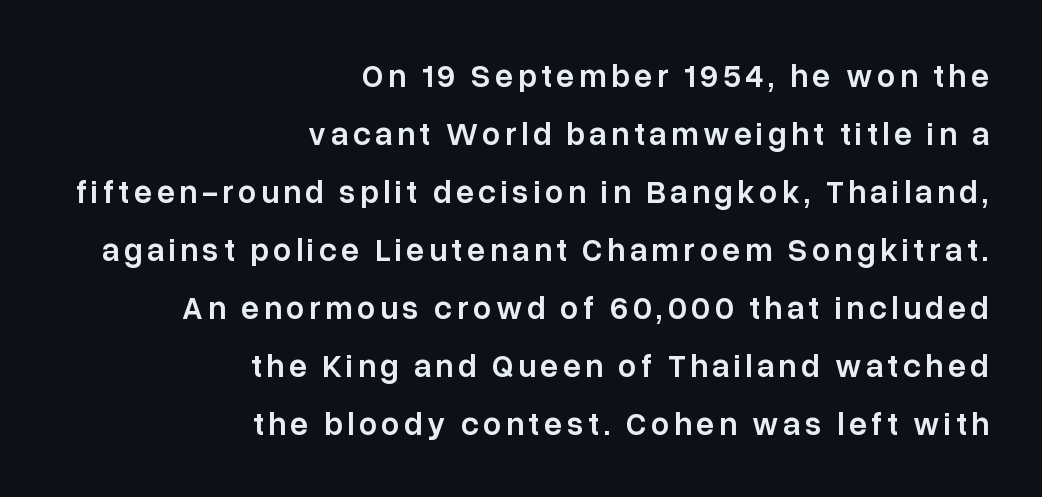
The image shows 32 px semibold sans-serif type, upright; set right-aligned, line spacing 1.81x, not underlined; low stroke contrast and a medium x-height.
